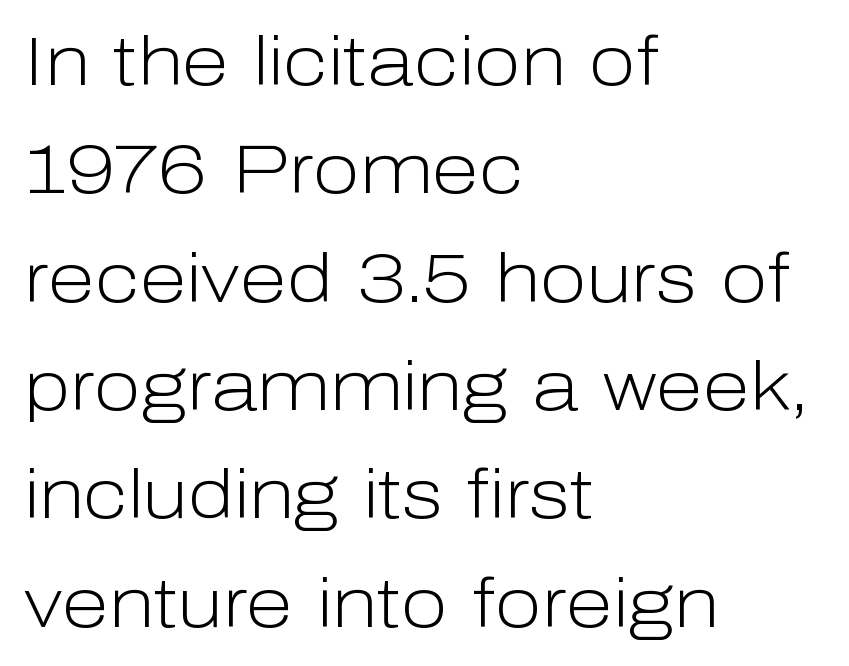
Q: Is the text bold? A: No.
Q: Is the text italic (slanted)? A: No, it is upright.
Q: Is the typeface a serif or a sans-serif typeface? A: Sans-serif.
Q: Is the text underlined? A: No.
Q: How is the paragraph aligned? A: Left-aligned.
Q: Is the spacing between letters normal or unusually wide? A: Normal.
Q: Is the spacing between lines tight, normal or loose? A: Normal.
Q: Width (condensed, normal, or wide)? A: Normal.
Q: Stroke contrast? A: Low.
Q: x-height? A: Medium.
Q: Monospaced? A: No.
